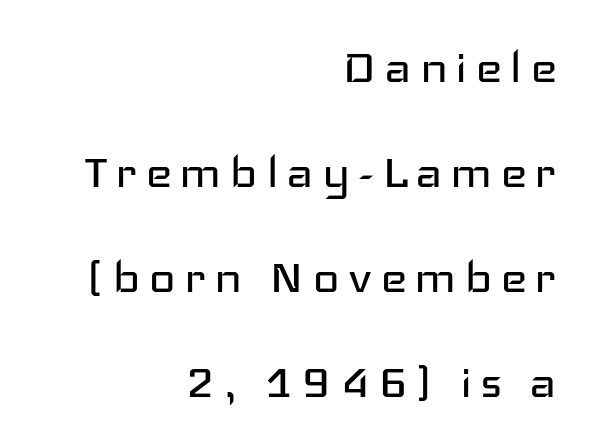
The image shows 58 px regular-weight, wide sans-serif type, upright; set right-aligned, line spacing 1.81x, not underlined; low stroke contrast and a medium x-height.
